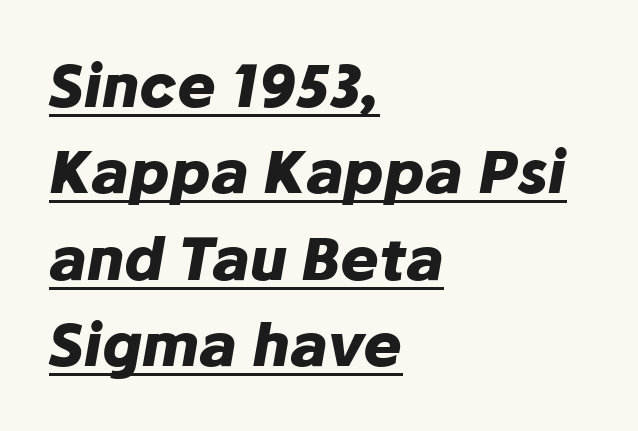
{"italic": "yes", "lean": "right", "slant_degrees": 10, "bold": "yes", "weight": "heavy", "width": "normal", "stroke_contrast": "low", "x_height": "medium", "monospaced": "no", "underline": "yes", "align": "left", "line_spacing": "normal", "line_spacing_ratio": 1.49, "letter_spacing": "normal", "letter_spacing_em": 0.0, "glyph_px": 58}
